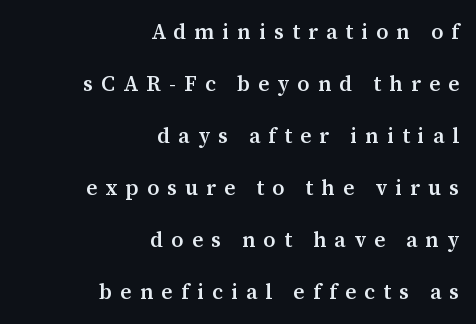
Italic? Not at all — the glyphs are vertical. A clean baseline with only descenders dipping below it. The tracking jumps out immediately: characters are airy and widely separated. These lines are set flush right with a ragged left edge. Bold? Not quite — semibold, heavier than regular but stopping short.
